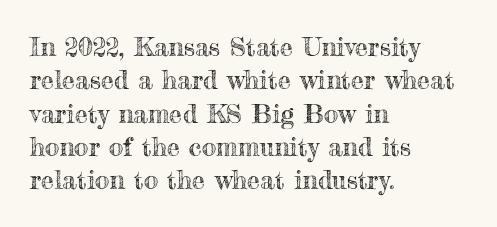
Beneath every word, the page is bare. Evenly set lines give the paragraph a standard silhouette. The compositor pushed each line to the left boundary. Spacing between characters is what you'd get straight out of the box. When letters stand straight like this, we call the style roman or upright.
